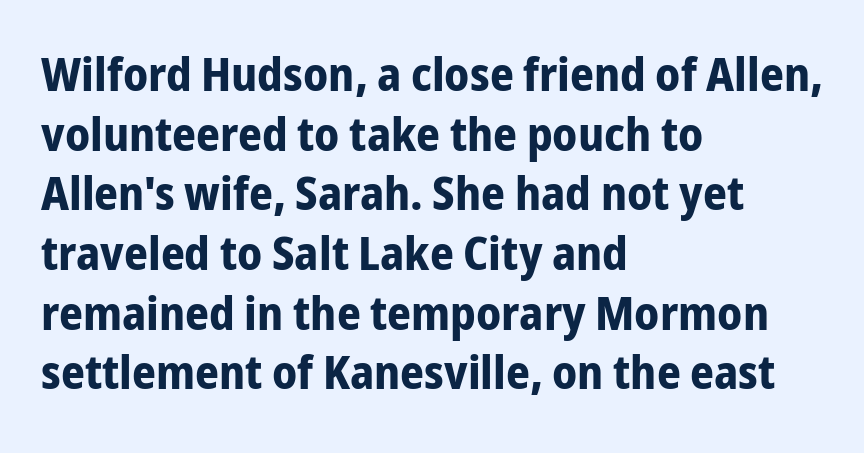
{"serif": "no", "italic": "no", "bold": "yes", "weight": "bold", "width": "condensed", "stroke_contrast": "low", "x_height": "medium", "monospaced": "no", "underline": "no", "align": "left", "line_spacing": "normal", "line_spacing_ratio": 1.27, "letter_spacing": "normal", "letter_spacing_em": 0.0, "glyph_px": 47}
